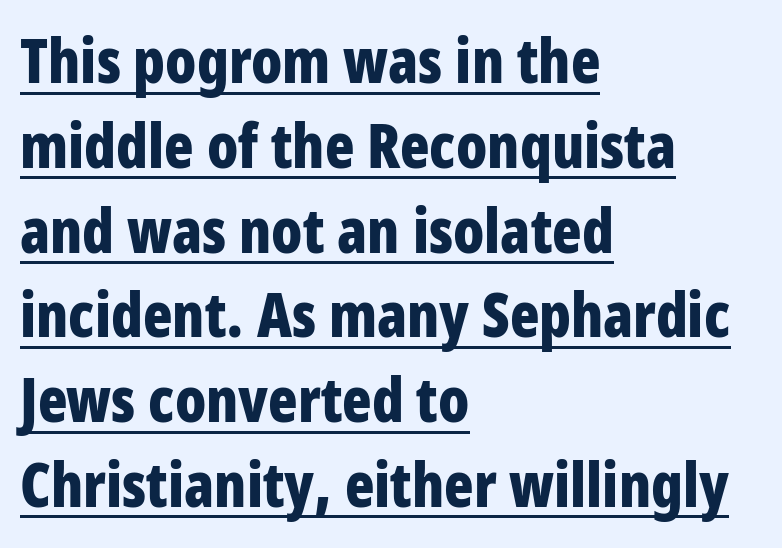
Q: Is the text bold? A: Yes.
Q: Is the text italic (slanted)? A: No, it is upright.
Q: Is the typeface a serif or a sans-serif typeface? A: Sans-serif.
Q: Is the text underlined? A: Yes.
Q: How is the paragraph aligned? A: Left-aligned.
Q: Is the spacing between letters normal or unusually wide? A: Normal.
Q: Is the spacing between lines tight, normal or loose? A: Normal.
Q: Width (condensed, normal, or wide)? A: Condensed.
Q: Stroke contrast? A: Low.
Q: x-height? A: Large.
Q: Monospaced? A: No.
